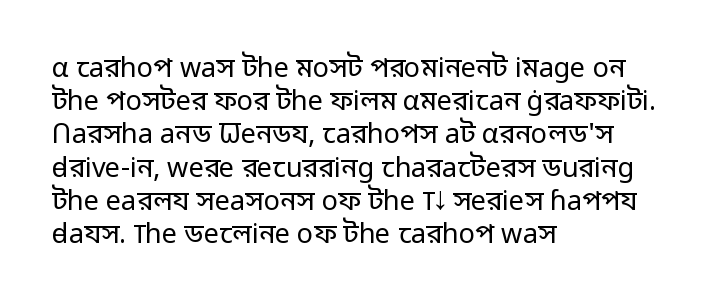
The image shows 27 px text type, upright; set left-aligned, line spacing 1.23x, normal letter spacing, not underlined.
